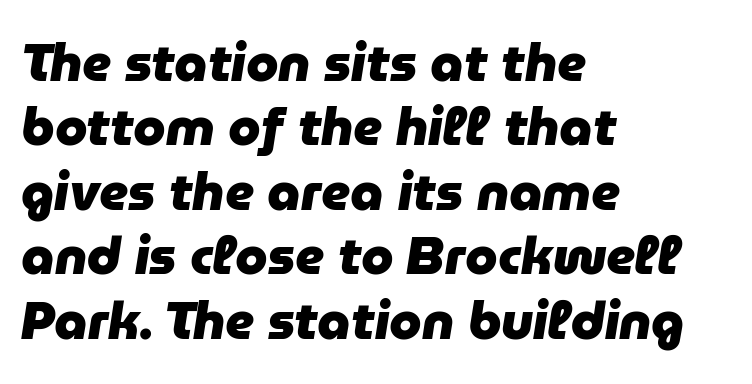
Q: Is the text bold? A: Yes.
Q: Is the text italic (slanted)? A: Yes, it leans right by about 9 degrees.
Q: Is the text underlined? A: No.
Q: How is the paragraph aligned? A: Left-aligned.
Q: Is the spacing between letters normal or unusually wide? A: Normal.
Q: Width (condensed, normal, or wide)? A: Normal.
Q: Stroke contrast? A: Low.
Q: x-height? A: Medium.
Q: Monospaced? A: No.
